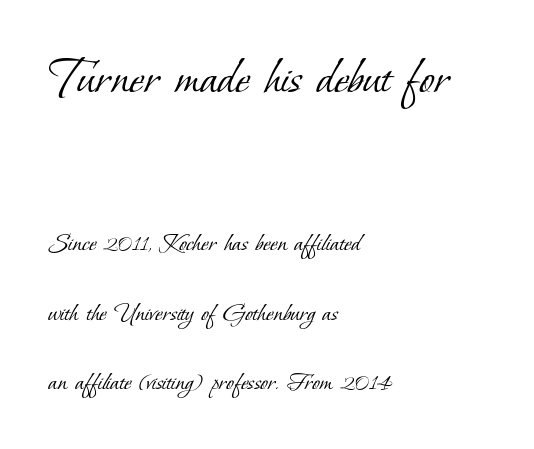
Q: Is the text bold? A: No.
Q: Is the typeface a serif or a sans-serif typeface? A: Serif.
Q: Is the text underlined? A: No.
Q: How is the paragraph aligned? A: Left-aligned.
Q: Is the spacing between letters normal or unusually wide? A: Normal.
Q: Is the spacing between lines tight, normal or loose? A: Loose.
Q: Which block of text is set in a larger size, the first (top) or the second (bottom)? A: The first (top) one.
Q: Width (condensed, normal, or wide)? A: Normal.
Q: Stroke contrast? A: Low.
Q: x-height? A: Small.
Q: Monospaced? A: No.
